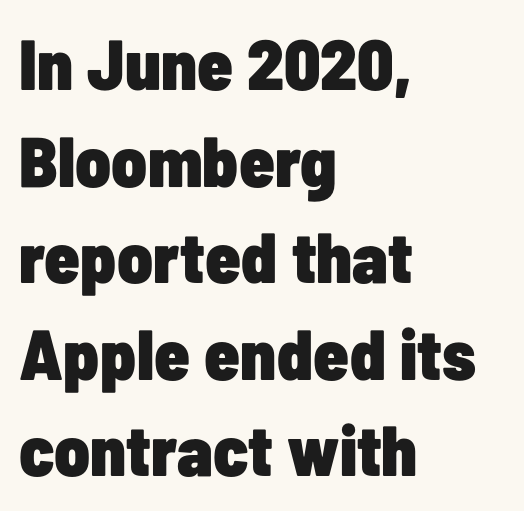
Heft: maximum for text — a bold. Each new line begins a customary step beneath the previous one. Horizontal alignment here is leftward, the default for most running prose. Standard letterfit; no display-style spreading of the glyphs. The space directly below the letters is spotless.
